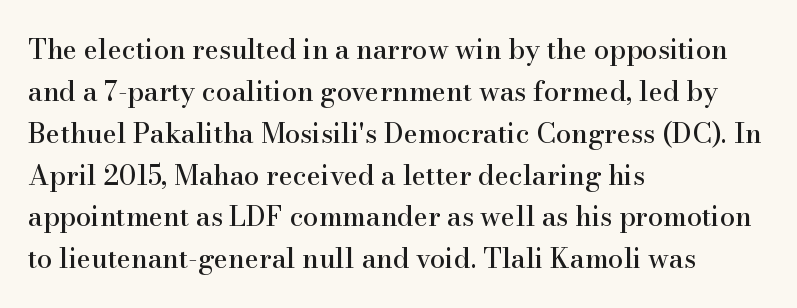
The image shows 27 px text type, upright; set left-aligned, normal line spacing (1.55x), normal letter spacing, not underlined.
